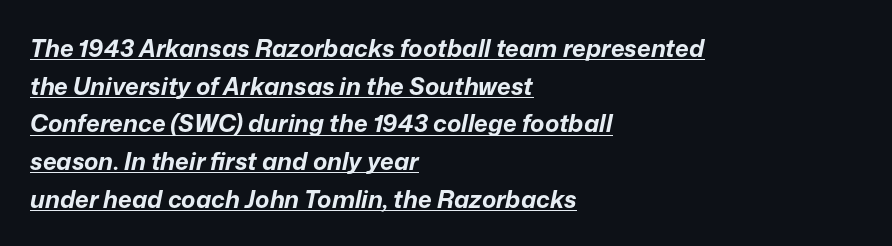
The glyphs are accompanied by a horizontal stroke just below them. No extra tracking has been applied to these lines. One glance says typical: line gaps are just what's usual. The letters are slanted; this is an italic face. Does the weight exceed regular? Yes, all the way to bold.
